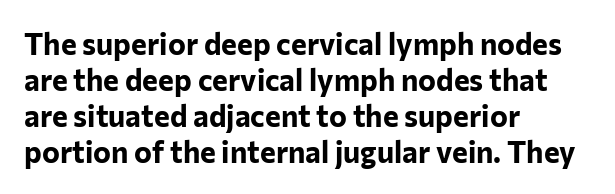
{"serif": "no", "italic": "no", "bold": "yes", "weight": "bold", "width": "normal", "stroke_contrast": "low", "x_height": "medium", "monospaced": "no", "underline": "no", "align": "left", "line_spacing_ratio": 1.2, "letter_spacing": "normal", "letter_spacing_em": 0.0, "glyph_px": 30}
